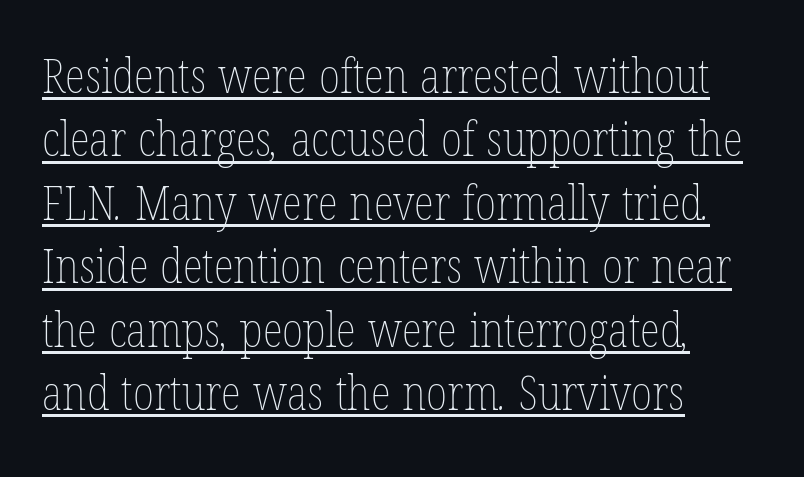
{"bold": "no", "weight": "thin", "width": "condensed", "stroke_contrast": "low", "x_height": "medium", "monospaced": "no", "underline": "yes", "align": "left", "line_spacing": "normal", "line_spacing_ratio": 1.35, "letter_spacing": "normal", "letter_spacing_em": 0.0, "glyph_px": 47}
